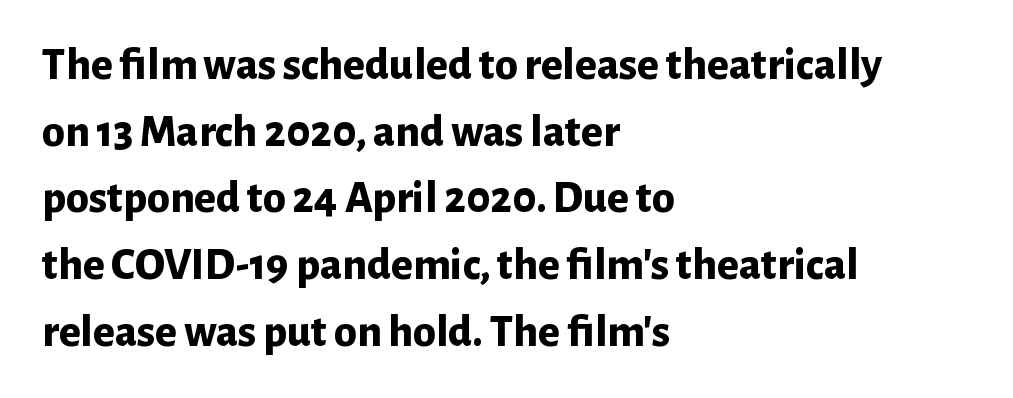
The image shows 46 px bold sans-serif type, upright; set left-aligned, normal line spacing (1.45x), normal letter spacing, not underlined; low stroke contrast and a medium x-height.
